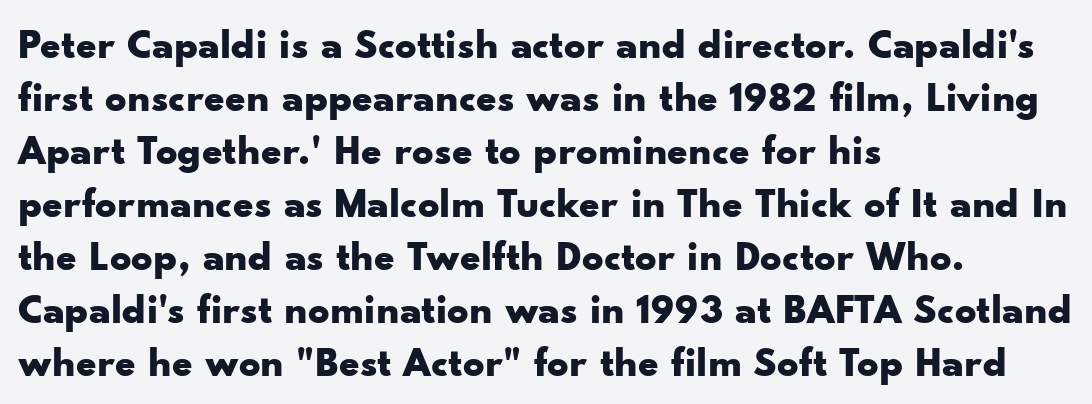
Tall strokes in this sample are plumb rather than angled. Looks like regular typesetting: each glyph gets only the width it needs. These lines are composed in type without serifs. The baseline area is clear. The passage is arranged the way most books set body copy — flush left.
